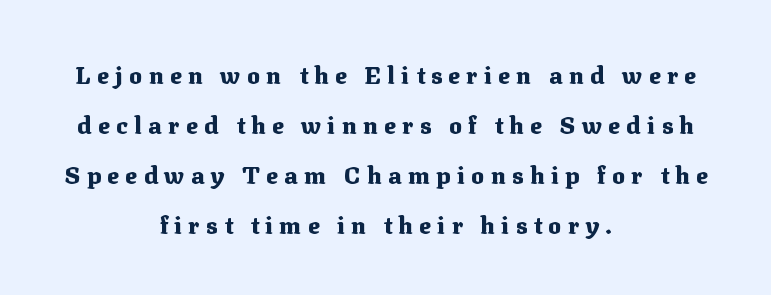
The gap between lines stays unmarked. The axis of the letterforms is exactly vertical. On the weight axis this lands at bold, roughly 700. This rendering uses center alignment, leaving both contours irregular but symmetric. The tracking reads as deliberately expanded to a designer's eye.
